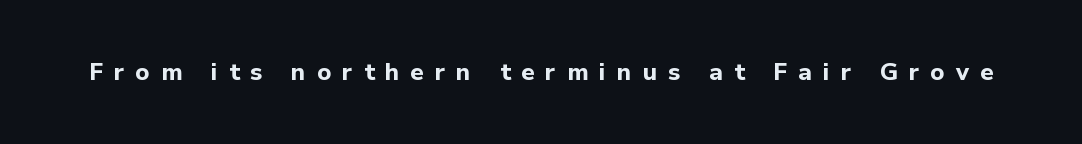
{"italic": "no", "bold": "yes", "underline": "no", "letter_spacing": "wide", "letter_spacing_em": 0.46, "glyph_px": 24}
